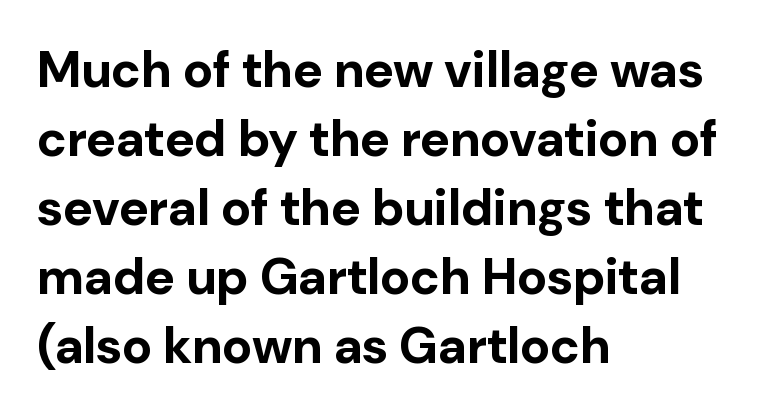
Q: Is the text bold? A: Yes.
Q: Is the text italic (slanted)? A: No, it is upright.
Q: Is the typeface a serif or a sans-serif typeface? A: Sans-serif.
Q: Is the text underlined? A: No.
Q: How is the paragraph aligned? A: Left-aligned.
Q: Is the spacing between letters normal or unusually wide? A: Normal.
Q: Is the spacing between lines tight, normal or loose? A: Normal.
Q: Width (condensed, normal, or wide)? A: Normal.
Q: Stroke contrast? A: Low.
Q: x-height? A: Medium.
Q: Monospaced? A: No.
